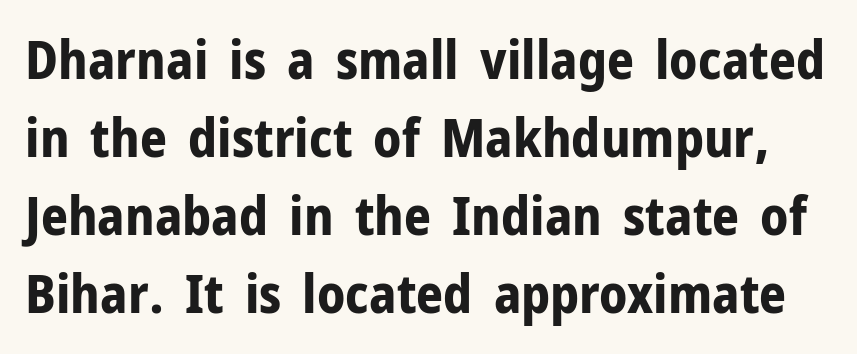
Q: Is the text bold? A: Yes.
Q: Is the text italic (slanted)? A: No, it is upright.
Q: Is the typeface a serif or a sans-serif typeface? A: Sans-serif.
Q: Is the text underlined? A: No.
Q: Is the spacing between letters normal or unusually wide? A: Normal.
Q: Is the spacing between lines tight, normal or loose? A: Normal.
Q: Width (condensed, normal, or wide)? A: Normal.
Q: Stroke contrast? A: Low.
Q: x-height? A: Medium.
Q: Monospaced? A: No.
